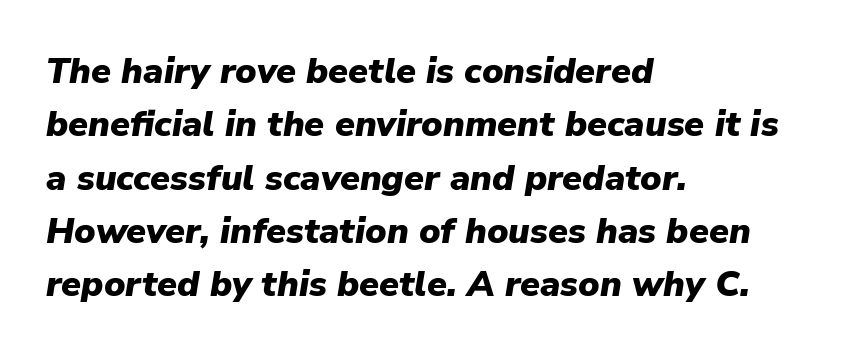
Q: Is the text bold? A: Yes.
Q: Is the text italic (slanted)? A: Yes, it leans right by about 9 degrees.
Q: Is the text underlined? A: No.
Q: How is the paragraph aligned? A: Left-aligned.
Q: Is the spacing between letters normal or unusually wide? A: Normal.
Q: Is the spacing between lines tight, normal or loose? A: Normal.
Q: Width (condensed, normal, or wide)? A: Normal.
Q: Stroke contrast? A: Low.
Q: x-height? A: Medium.
Q: Monospaced? A: No.
